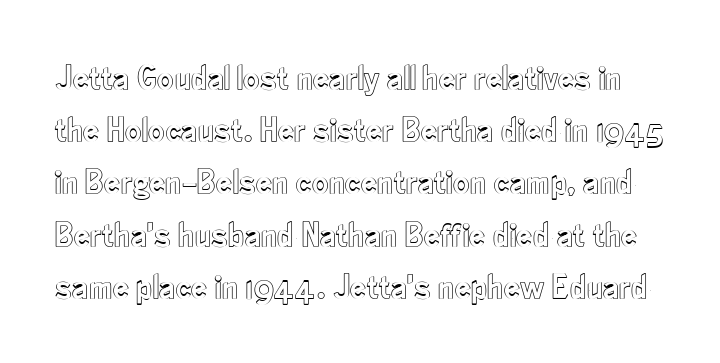
{"italic": "no", "width": "condensed", "x_height": "small", "monospaced": "no", "underline": "no", "line_spacing": "normal", "line_spacing_ratio": 1.45, "letter_spacing": "normal", "letter_spacing_em": 0.0, "glyph_px": 36}
